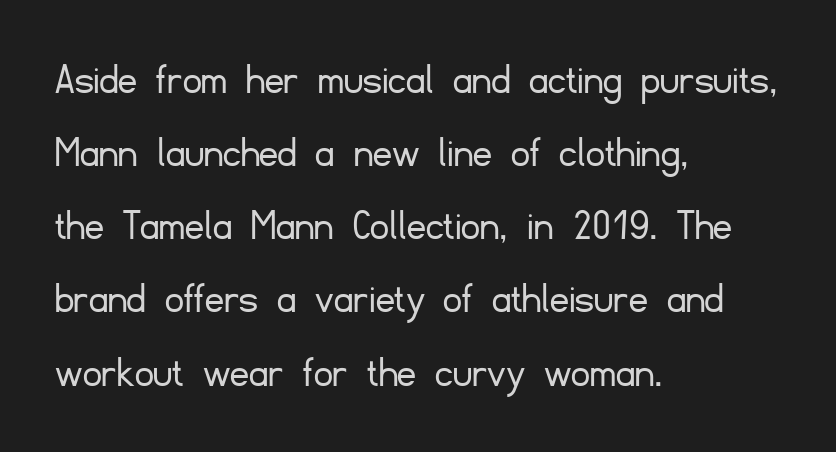
The image shows 46 px light sans-serif type, upright; set left-aligned, normal line spacing (1.59x), normal letter spacing, not underlined; low stroke contrast and a small x-height.
